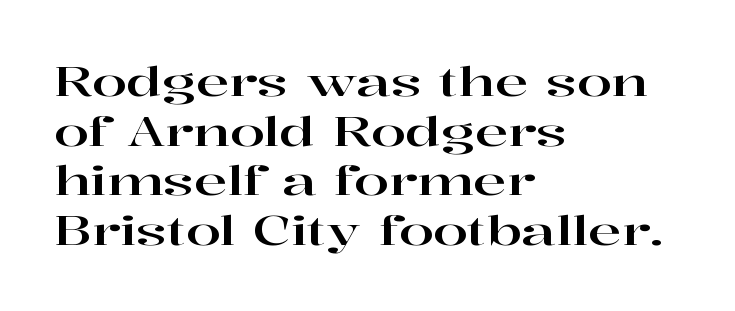
The image shows 40 px wide serif type, upright; set left-aligned, line spacing 1.24x, normal letter spacing, not underlined; high stroke contrast and a medium x-height.
